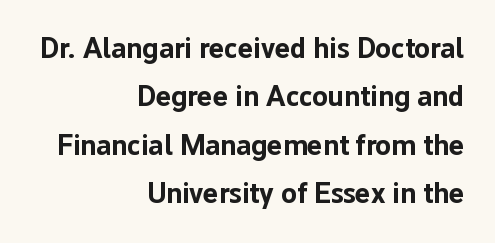
{"serif": "no", "italic": "no", "bold": "yes", "weight": "bold", "width": "normal", "stroke_contrast": "low", "x_height": "medium", "monospaced": "no", "underline": "no", "align": "right", "line_spacing": "normal", "line_spacing_ratio": 1.67, "letter_spacing": "normal", "letter_spacing_em": 0.0, "glyph_px": 29}
